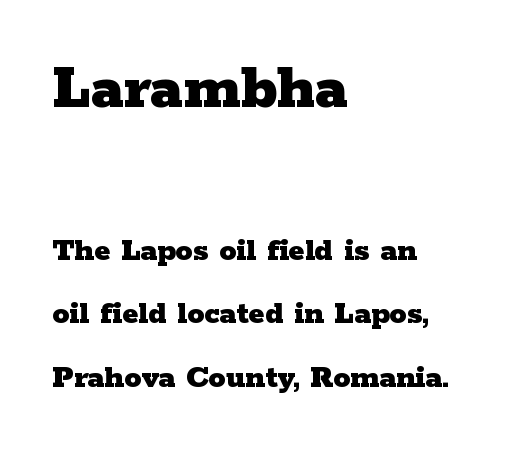
The image shows 67 px heavy, wide serif type, upright; set left-aligned, line spacing 1.88x, normal letter spacing, not underlined; the first (top) block is 1.97x larger; low stroke contrast and a medium x-height.
